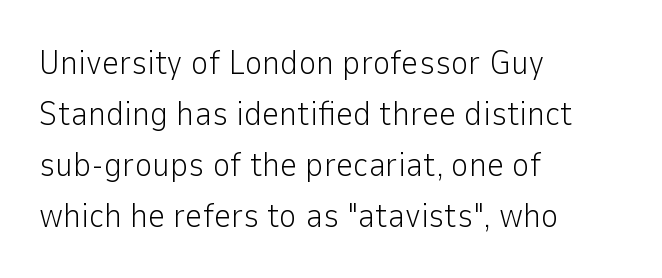
{"serif": "no", "italic": "no", "bold": "no", "weight": "light", "width": "normal", "stroke_contrast": "low", "x_height": "medium", "monospaced": "no", "underline": "no", "align": "left", "line_spacing": "normal", "line_spacing_ratio": 1.5, "letter_spacing": "normal", "letter_spacing_em": 0.0, "glyph_px": 34}
